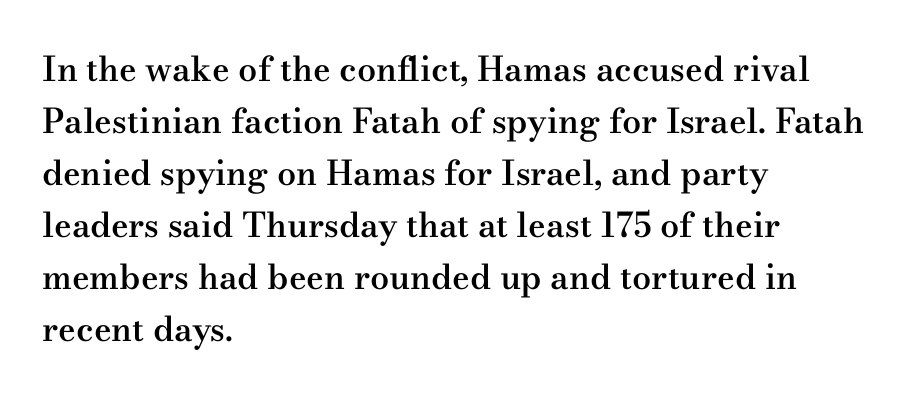
Q: Is the text bold? A: Semi-bold.
Q: Is the text italic (slanted)? A: No, it is upright.
Q: Is the typeface a serif or a sans-serif typeface? A: Serif.
Q: Is the text underlined? A: No.
Q: How is the paragraph aligned? A: Left-aligned.
Q: Is the spacing between letters normal or unusually wide? A: Normal.
Q: Is the spacing between lines tight, normal or loose? A: Normal.
Q: Width (condensed, normal, or wide)? A: Wide.
Q: Stroke contrast? A: Medium.
Q: x-height? A: Small.
Q: Monospaced? A: No.
